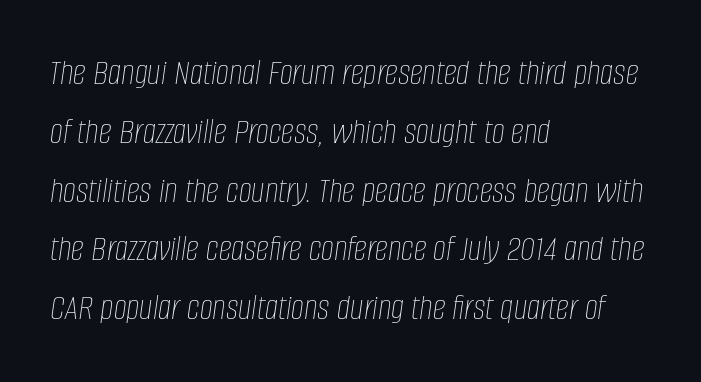
Q: Is the text bold? A: No.
Q: Is the text italic (slanted)? A: Yes, it leans right by about 8 degrees.
Q: Is the text underlined? A: No.
Q: How is the paragraph aligned? A: Left-aligned.
Q: Is the spacing between letters normal or unusually wide? A: Normal.
Q: Is the spacing between lines tight, normal or loose? A: Normal.
Q: Width (condensed, normal, or wide)? A: Condensed.
Q: Stroke contrast? A: Low.
Q: x-height? A: Large.
Q: Monospaced? A: No.
